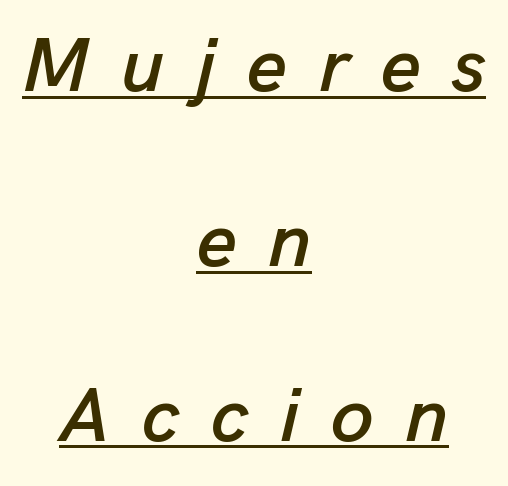
Q: Is the text italic (slanted)? A: Yes, it leans right by about 13 degrees.
Q: Is the text underlined? A: Yes.
Q: How is the paragraph aligned? A: Centered.
Q: Is the spacing between letters normal or unusually wide? A: Unusually wide.
Q: Is the spacing between lines tight, normal or loose? A: Loose.
Q: Width (condensed, normal, or wide)? A: Normal.
Q: Stroke contrast? A: Low.
Q: x-height? A: Medium.
Q: Monospaced? A: No.
